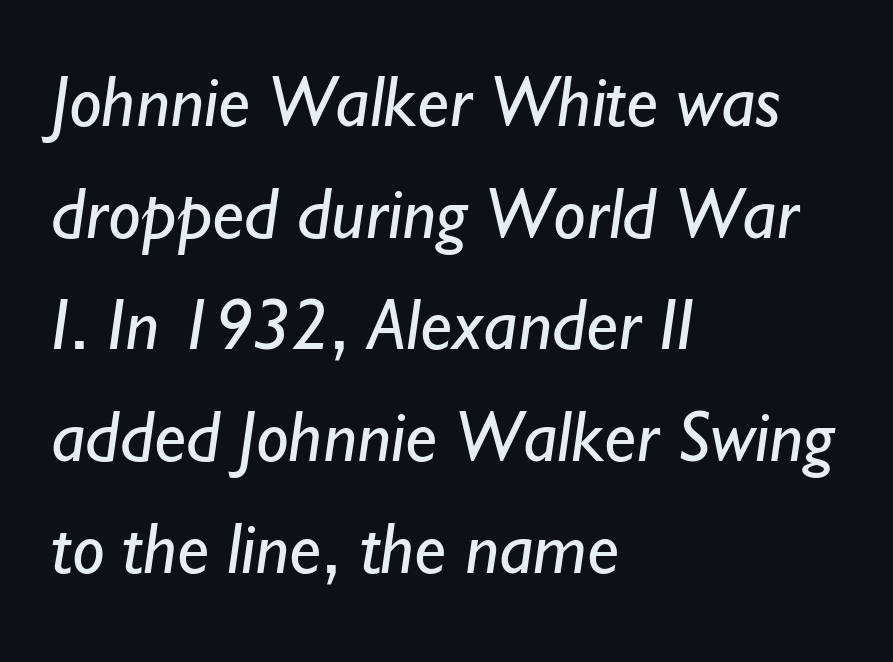
{"serif": "no", "bold": "no", "weight": "regular", "width": "normal", "stroke_contrast": "low", "x_height": "small", "monospaced": "no", "underline": "no", "align": "left", "line_spacing": "normal", "line_spacing_ratio": 1.53, "letter_spacing": "normal", "letter_spacing_em": 0.0, "glyph_px": 73}
